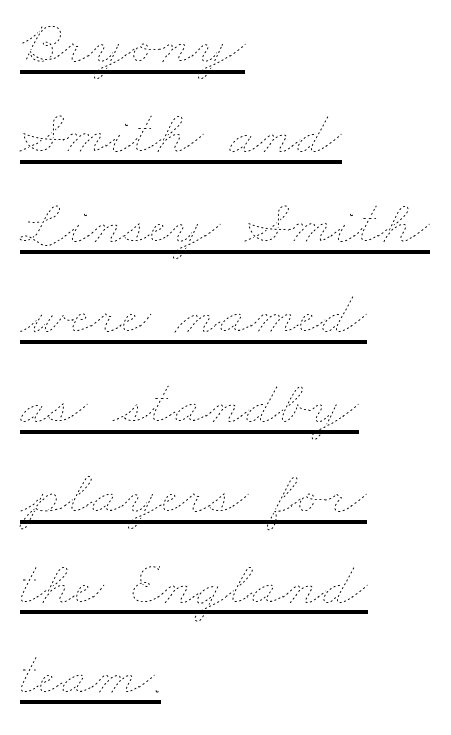
The image shows 63 px thin, wide type; set left-aligned, normal line spacing (1.43x), normal letter spacing, underlined; low stroke contrast and a small x-height.
